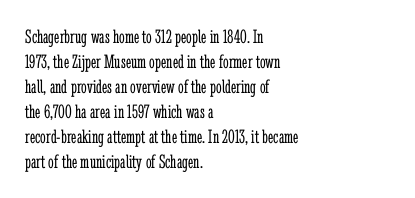
Underline: absent. These glyphs show unthickened strokes, regular width or finer. The leading is moderate, giving the passage an even texture. Upright lettering throughout.
